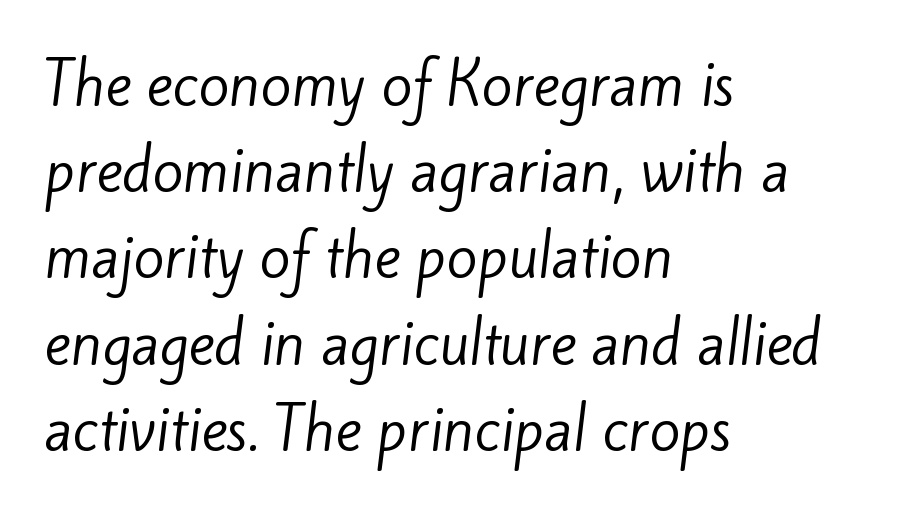
The image shows 56 px regular-weight sans-serif type; set left-aligned, normal line spacing (1.54x), normal letter spacing, not underlined; low stroke contrast and a small x-height.
